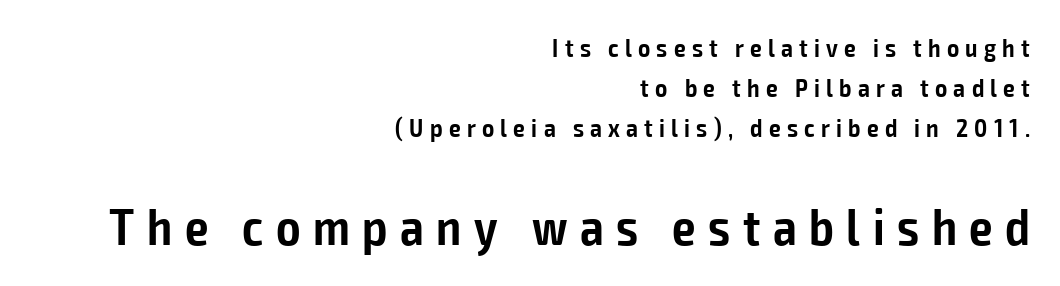
Is this a fixed-width face? No — the glyphs have proportional, varying widths. The leading is moderate, giving the passage an even texture. Characters remain perfectly vertical along every line. How are the letters spaced? Widely, with obvious added tracking.
